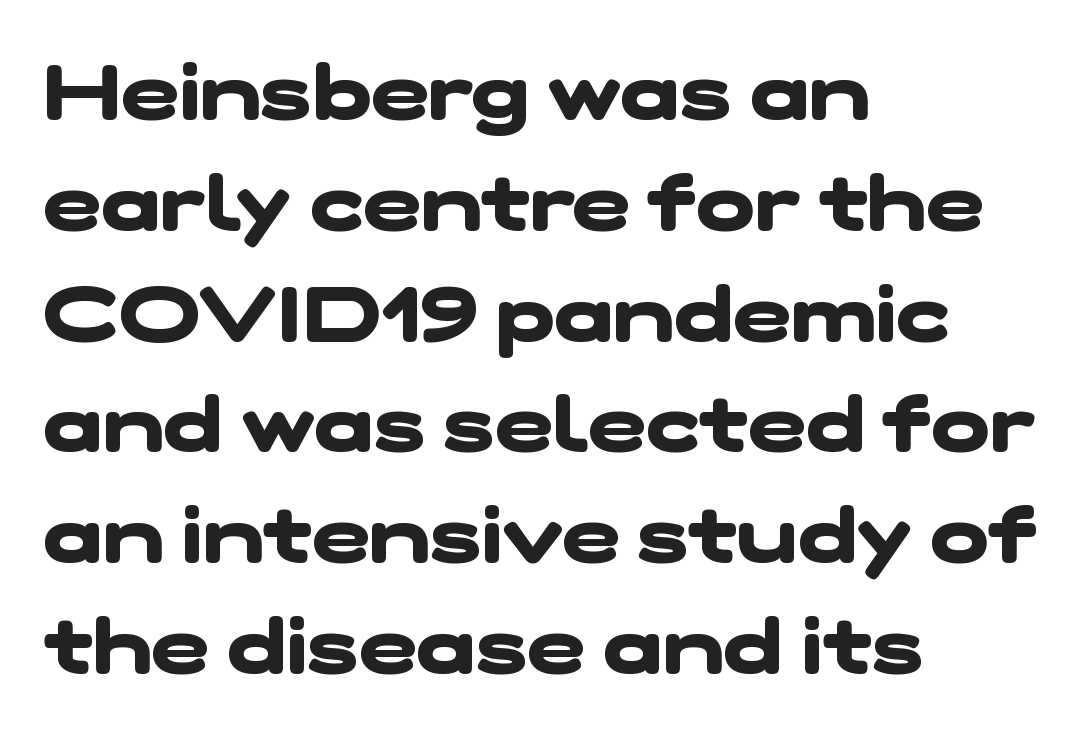
Q: Is the text bold? A: Yes.
Q: Is the typeface a serif or a sans-serif typeface? A: Sans-serif.
Q: Is the text underlined? A: No.
Q: How is the paragraph aligned? A: Left-aligned.
Q: Is the spacing between letters normal or unusually wide? A: Normal.
Q: Is the spacing between lines tight, normal or loose? A: Normal.
Q: Width (condensed, normal, or wide)? A: Wide.
Q: Stroke contrast? A: Low.
Q: x-height? A: Medium.
Q: Monospaced? A: No.
